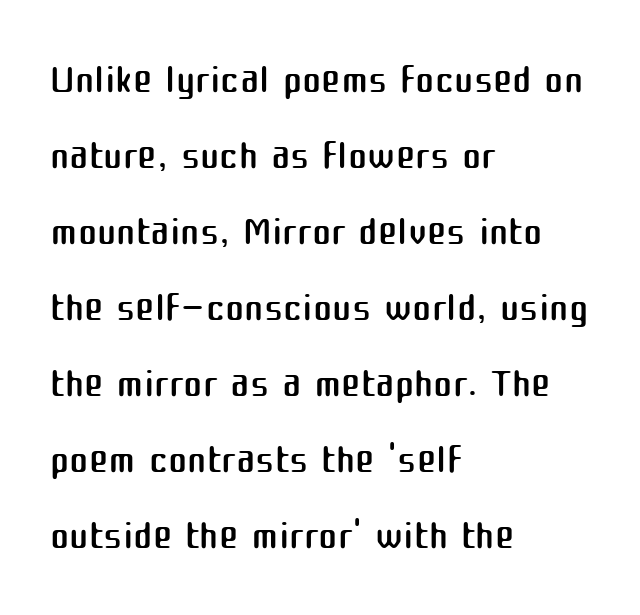
The image shows 58 px regular-weight sans-serif type, upright; set left-aligned, normal line spacing (1.31x), normal letter spacing, not underlined; medium stroke contrast and a medium x-height.
